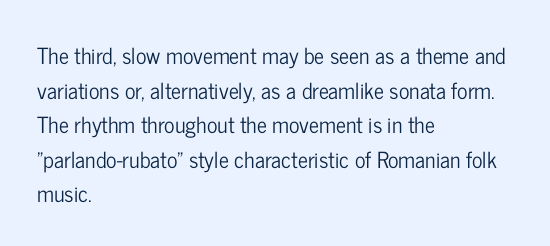
Q: Is the text italic (slanted)? A: No, it is upright.
Q: Is the text underlined? A: No.
Q: How is the paragraph aligned? A: Left-aligned.
Q: Is the spacing between letters normal or unusually wide? A: Normal.
Q: Is the spacing between lines tight, normal or loose? A: Normal.
